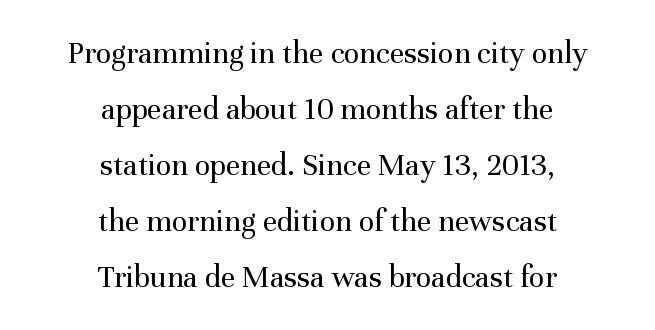
{"serif": "yes", "italic": "no", "bold": "no", "weight": "regular", "width": "normal", "stroke_contrast": "medium", "x_height": "medium", "monospaced": "no", "underline": "no", "align": "center", "line_spacing_ratio": 1.75, "letter_spacing": "normal", "letter_spacing_em": 0.0, "glyph_px": 32}
